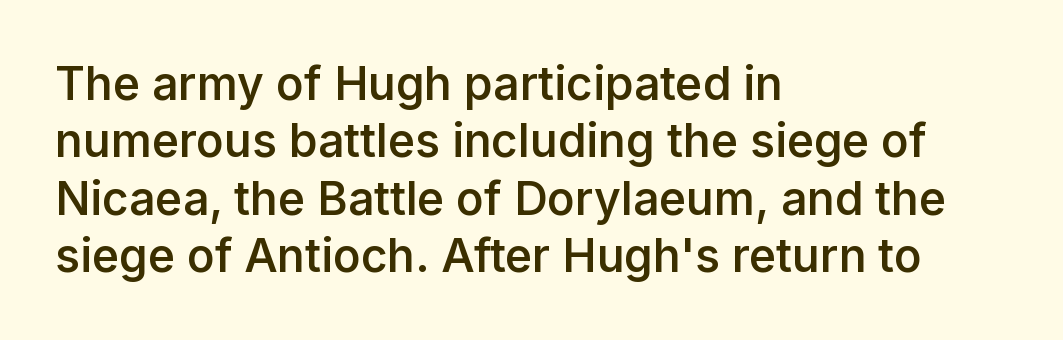
{"serif": "no", "italic": "no", "bold": "semi", "weight": "semibold", "width": "normal", "stroke_contrast": "low", "x_height": "medium", "monospaced": "no", "underline": "no", "align": "left", "line_spacing": "normal", "line_spacing_ratio": 1.25, "letter_spacing": "normal", "letter_spacing_em": 0.0, "glyph_px": 46}
